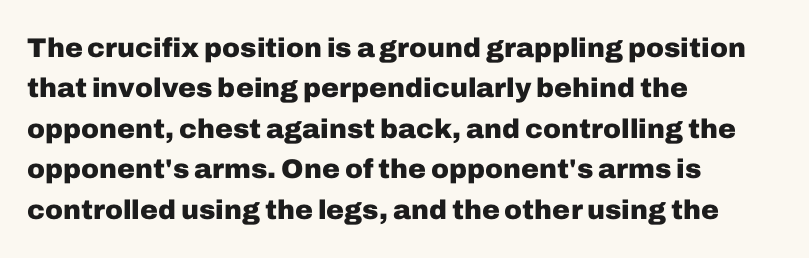
The image shows 27 px bold type, upright; set left-aligned, normal line spacing (1.5x), normal letter spacing, not underlined.
